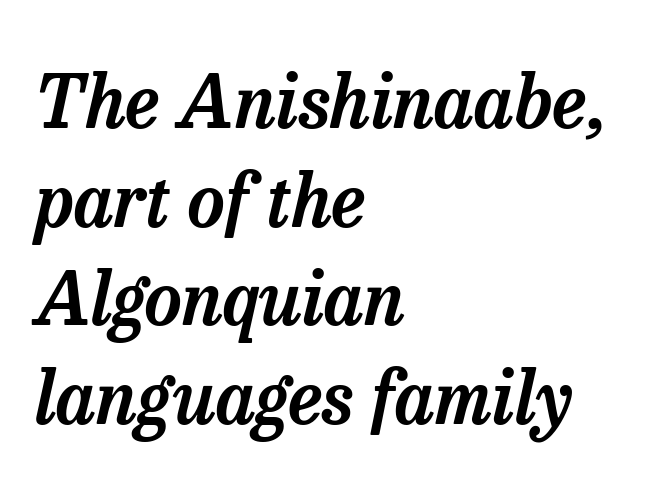
Q: Is the text italic (slanted)? A: Yes, it leans right by about 13 degrees.
Q: Is the typeface a serif or a sans-serif typeface? A: Serif.
Q: Is the text underlined? A: No.
Q: How is the paragraph aligned? A: Left-aligned.
Q: Is the spacing between letters normal or unusually wide? A: Normal.
Q: Is the spacing between lines tight, normal or loose? A: Normal.
Q: Width (condensed, normal, or wide)? A: Normal.
Q: Stroke contrast? A: Low.
Q: x-height? A: Medium.
Q: Monospaced? A: No.
